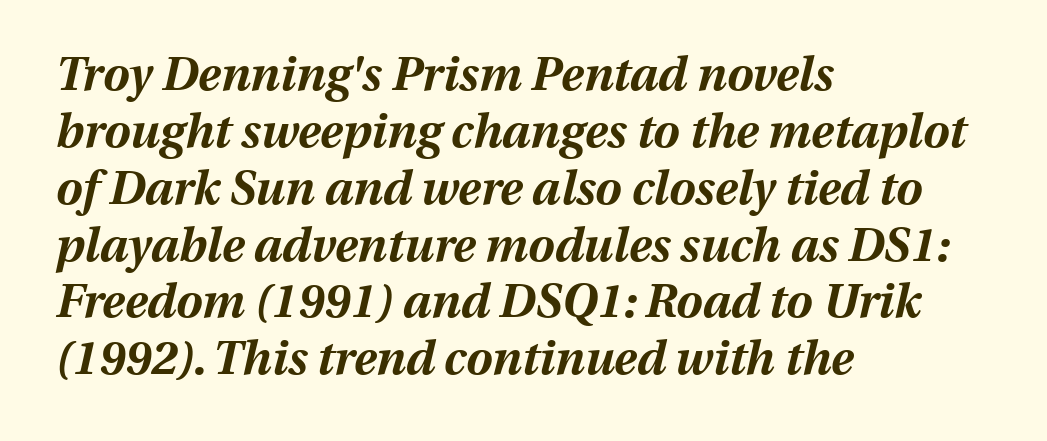
Q: Is the text bold? A: Yes.
Q: Is the text italic (slanted)? A: Yes, it leans right by about 13 degrees.
Q: Is the text underlined? A: No.
Q: How is the paragraph aligned? A: Left-aligned.
Q: Is the spacing between letters normal or unusually wide? A: Normal.
Q: Width (condensed, normal, or wide)? A: Normal.
Q: Stroke contrast? A: Medium.
Q: x-height? A: Medium.
Q: Monospaced? A: No.
